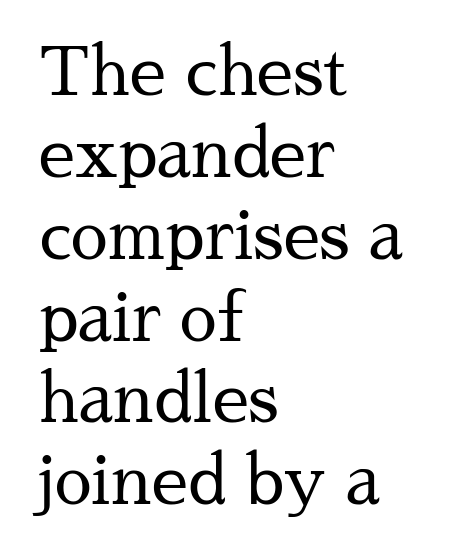
{"serif": "yes", "italic": "no", "bold": "no", "weight": "regular", "width": "normal", "stroke_contrast": "medium", "x_height": "medium", "monospaced": "no", "underline": "no", "align": "left", "line_spacing_ratio": 1.24, "letter_spacing": "normal", "letter_spacing_em": 0.0, "glyph_px": 66}
